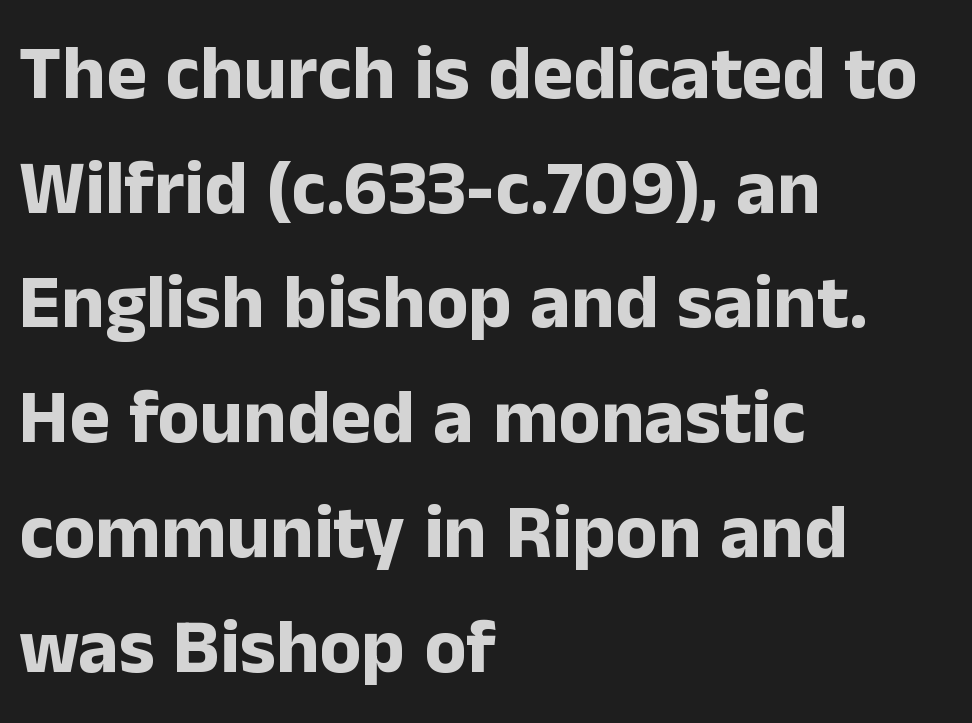
{"serif": "no", "italic": "no", "bold": "yes", "weight": "bold", "width": "normal", "stroke_contrast": "low", "x_height": "medium", "monospaced": "no", "underline": "no", "align": "left", "line_spacing": "normal", "line_spacing_ratio": 1.49, "letter_spacing": "normal", "letter_spacing_em": 0.0, "glyph_px": 77}
